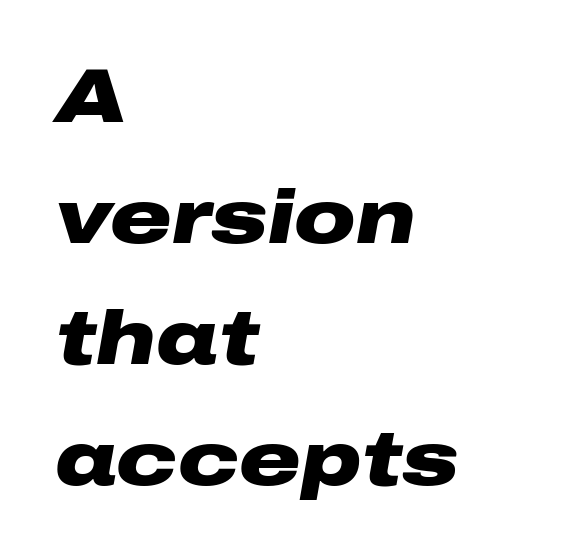
{"italic": "yes", "lean": "right", "slant_degrees": 10, "bold": "yes", "weight": "heavy", "width": "wide", "stroke_contrast": "low", "x_height": "medium", "monospaced": "no", "underline": "no", "align": "left", "line_spacing": "normal", "line_spacing_ratio": 1.59, "letter_spacing": "normal", "letter_spacing_em": 0.0, "glyph_px": 76}
